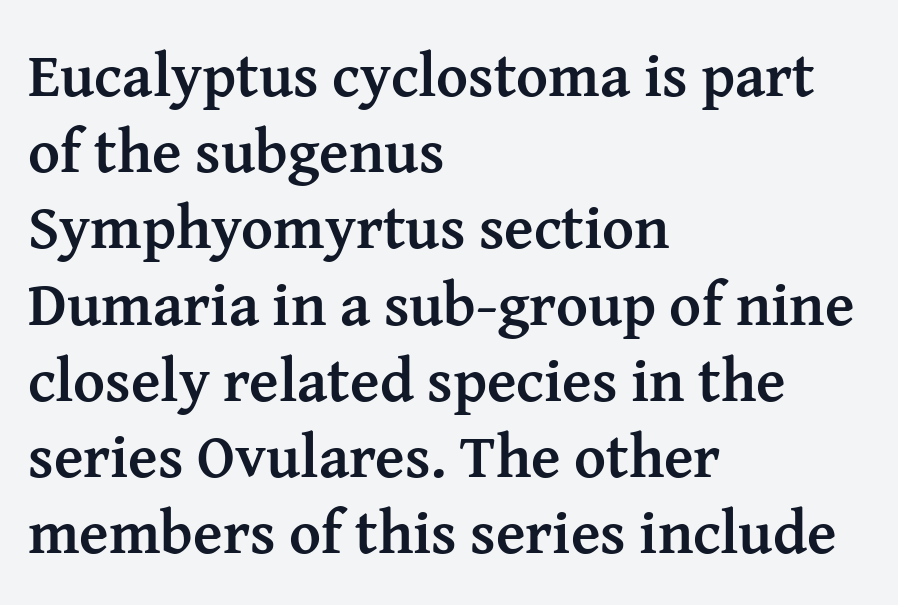
The image shows 61 px semibold serif type, upright; set left-aligned, normal line spacing (1.25x), normal letter spacing, not underlined; medium stroke contrast and a medium x-height.
